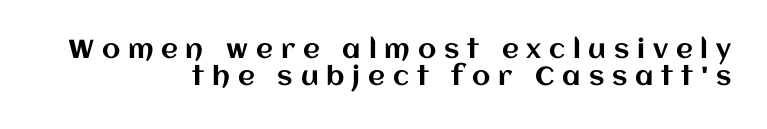
The image shows 26 px text type, upright; set right-aligned, tight line spacing (1.05x), unusually wide letter spacing (+0.3 em), not underlined.
